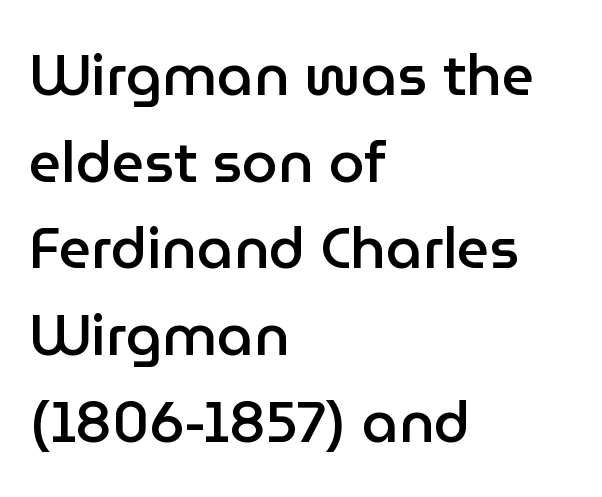
{"serif": "no", "italic": "no", "bold": "semi", "weight": "semibold", "width": "normal", "stroke_contrast": "low", "x_height": "medium", "monospaced": "no", "underline": "no", "align": "left", "line_spacing": "normal", "line_spacing_ratio": 1.52, "letter_spacing": "normal", "letter_spacing_em": 0.0, "glyph_px": 57}
